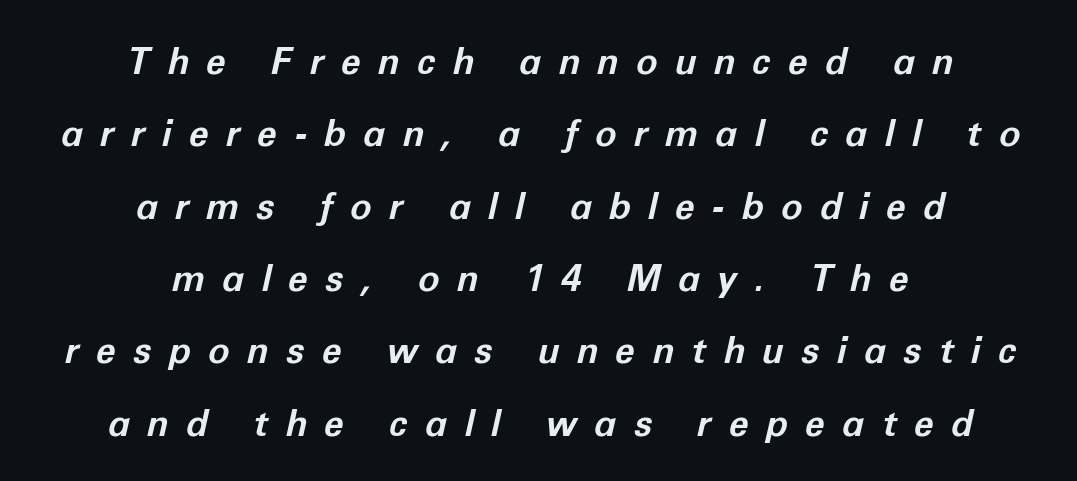
Q: Is the text bold? A: Yes.
Q: Is the text italic (slanted)? A: Yes, it leans right by about 12 degrees.
Q: Is the text underlined? A: No.
Q: How is the paragraph aligned? A: Centered.
Q: Is the spacing between letters normal or unusually wide? A: Unusually wide.
Q: Is the spacing between lines tight, normal or loose? A: Loose.
Q: Width (condensed, normal, or wide)? A: Normal.
Q: Stroke contrast? A: Low.
Q: x-height? A: Medium.
Q: Monospaced? A: No.
